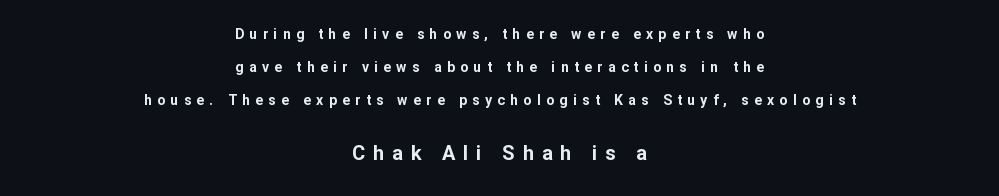
Q: Is the text bold? A: Yes.
Q: Is the text italic (slanted)? A: No, it is upright.
Q: Is the text underlined? A: No.
Q: How is the paragraph aligned? A: Centered.
Q: Is the spacing between letters normal or unusually wide? A: Unusually wide.
Q: Is the spacing between lines tight, normal or loose? A: Loose.
Q: Which block of text is set in a larger size, the first (top) or the second (bottom)? A: The second (bottom) one.
